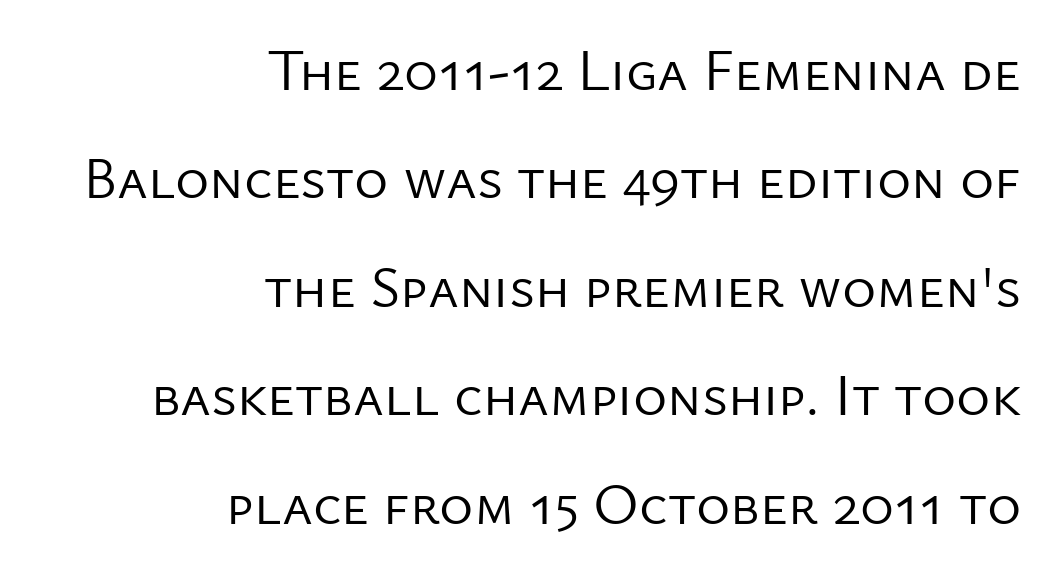
This sample has the flowing, uneven cadence of proportional lettering. Each stroke keeps to a modest, everyday thickness or less. Layout note: lines flush right. The letterforms sit shoulder to shoulder at normal distance. Check the space under the baseline: it is left empty.
